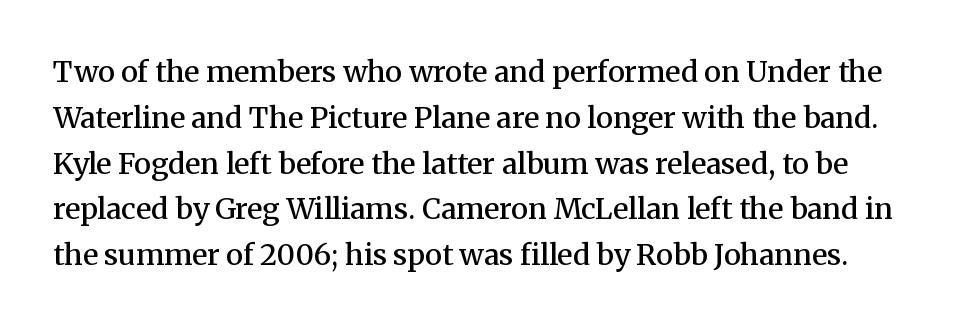
Q: Is the text bold? A: Semi-bold.
Q: Is the text italic (slanted)? A: No, it is upright.
Q: Is the typeface a serif or a sans-serif typeface? A: Serif.
Q: Is the text underlined? A: No.
Q: Is the spacing between letters normal or unusually wide? A: Normal.
Q: Is the spacing between lines tight, normal or loose? A: Normal.
Q: Width (condensed, normal, or wide)? A: Normal.
Q: Stroke contrast? A: Medium.
Q: x-height? A: Medium.
Q: Monospaced? A: No.
